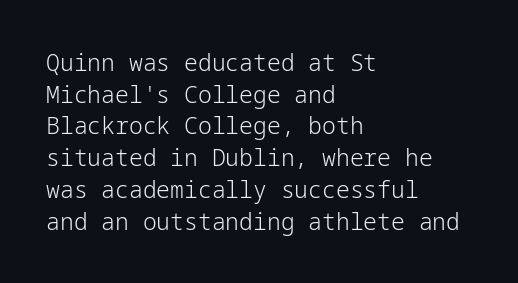
{"italic": "no", "bold": "no", "underline": "no", "align": "left", "line_spacing": "normal", "line_spacing_ratio": 1.38, "letter_spacing": "normal", "letter_spacing_em": 0.0, "glyph_px": 23}
